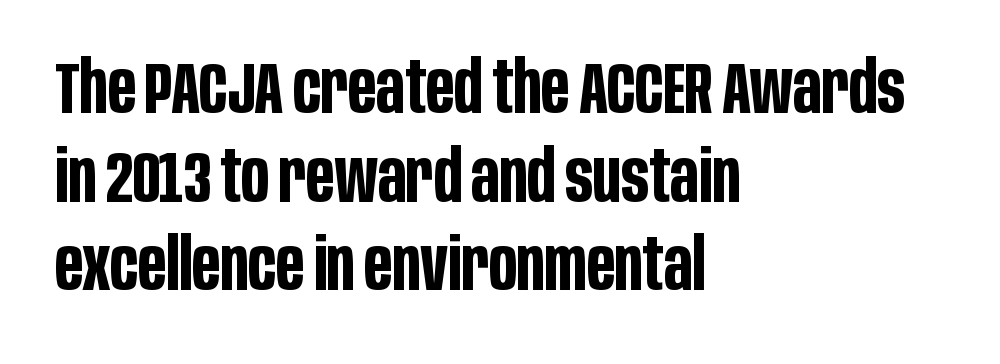
The image shows 72 px bold, condensed sans-serif type, upright; set left-aligned, line spacing 1.23x, normal letter spacing, not underlined; low stroke contrast and a large x-height.
